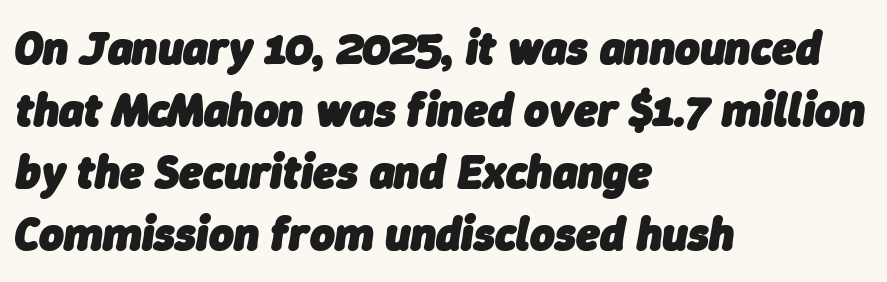
Summary of weight: heavy, a full bold. Each line starts at the same left margin while the right side varies. No extra tracking has been applied to these lines. Underlining? Definitely not there.
